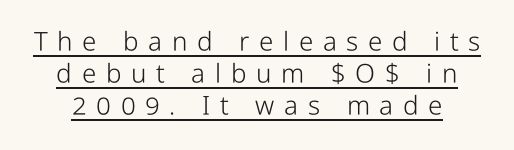
{"italic": "no", "bold": "no", "underline": "yes", "line_spacing_ratio": 1.23, "letter_spacing": "wide", "letter_spacing_em": 0.37, "glyph_px": 26}
